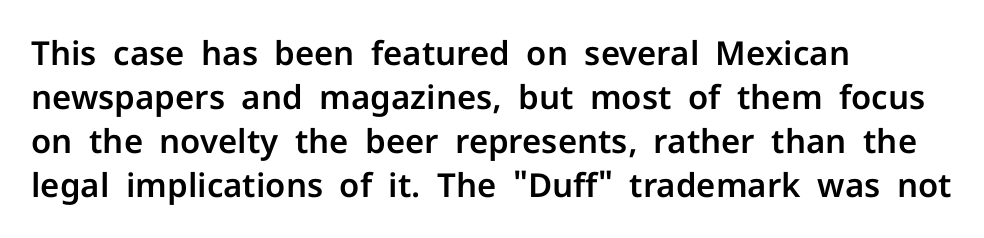
Nope, no serifs anywhere on these letters. Do the letters lean? They stand straight. The rendering anchors every line to the left-hand side. The baseline area is clear.
